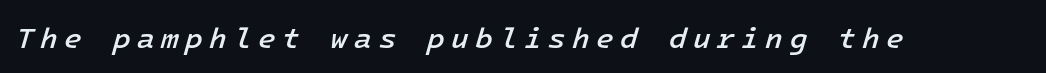
The image shows 29 px semibold type, italic (leaning right); set unusually wide letter spacing (+0.22 em), not underlined; low stroke contrast and a medium x-height.
